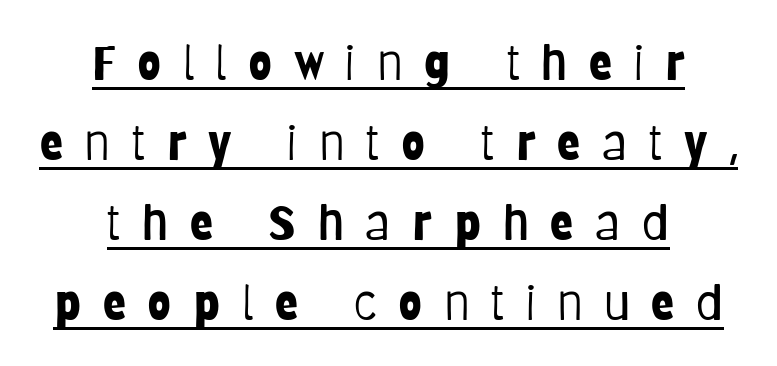
Q: Is the text bold? A: No.
Q: Is the text italic (slanted)? A: No, it is upright.
Q: Is the typeface a serif or a sans-serif typeface? A: Sans-serif.
Q: Is the text underlined? A: Yes.
Q: How is the paragraph aligned? A: Centered.
Q: Is the spacing between letters normal or unusually wide? A: Unusually wide.
Q: Is the spacing between lines tight, normal or loose? A: Normal.
Q: Width (condensed, normal, or wide)? A: Condensed.
Q: Stroke contrast? A: Low.
Q: x-height? A: Large.
Q: Monospaced? A: No.
